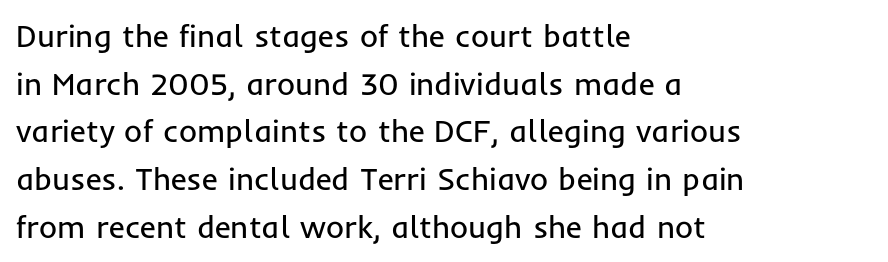
{"serif": "no", "italic": "no", "bold": "no", "weight": "regular", "width": "normal", "stroke_contrast": "low", "x_height": "medium", "monospaced": "no", "underline": "no", "align": "left", "line_spacing": "normal", "line_spacing_ratio": 1.54, "letter_spacing": "normal", "letter_spacing_em": 0.0, "glyph_px": 31}
